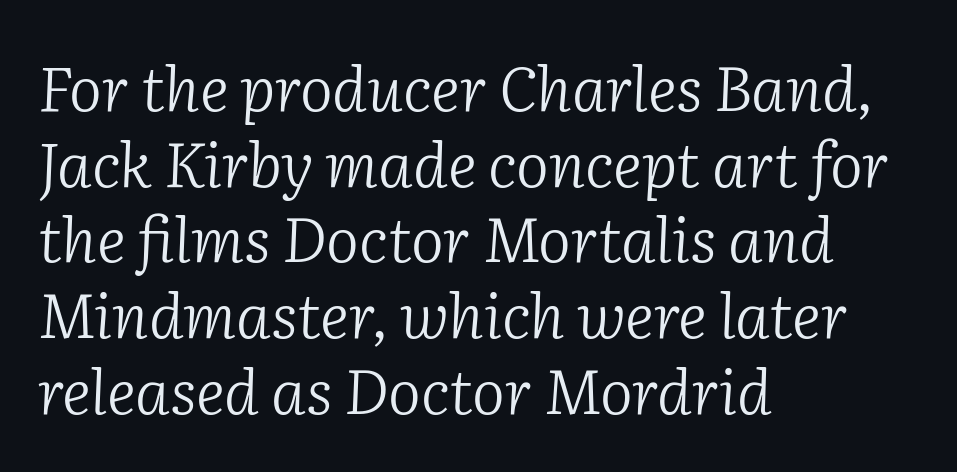
The image shows 62 px light serif type, italic (leaning right); set left-aligned, line spacing 1.22x, normal letter spacing, not underlined; low stroke contrast and a medium x-height.
